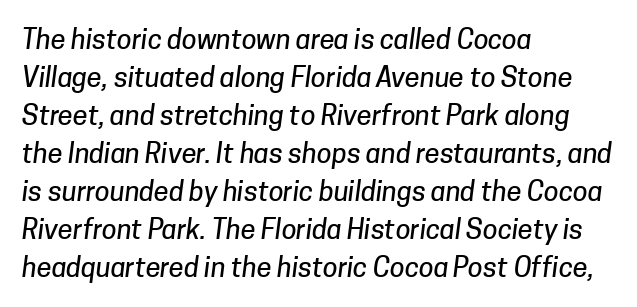
Glyph-to-glyph distance matches everyday printed text. Vertically, the passage feels balanced, rows spaced as you'd expect. Lines of text with bare space underneath. Is the block centered? No — it sits flush against the left margin.
